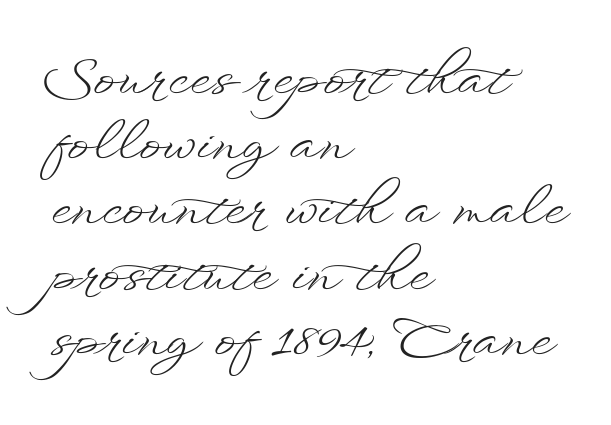
Caption: multi-line text, flush left, ragged right. Each letter keeps its own natural width here, so spacing adapts to shape. A typesetter would call this zero additional tracking. Stems and bowls with no extra thickness — not bold.
